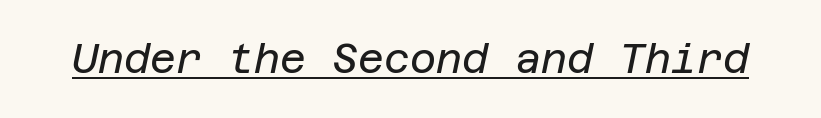
The image shows 40 px regular-weight type, italic (leaning right); set normal letter spacing, underlined; low stroke contrast and a large x-height.
